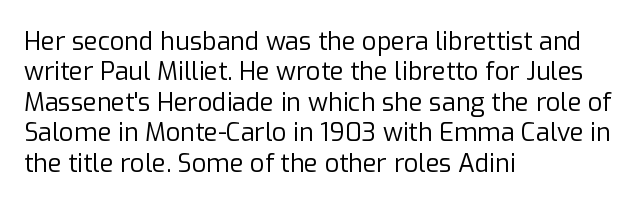
The image shows 25 px text type, upright; set left-aligned, line spacing 1.22x, normal letter spacing, not underlined.
